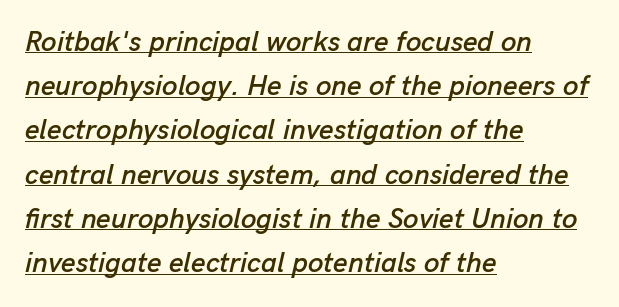
Honestly, the row spacing looks completely unremarkable. Which margin do the lines hug? The left one — the right edge is uneven. Is this a fixed-width face? No — the glyphs have proportional, varying widths. Emphasis is given by a line drawn under the lettering. Yep, that's italic — everything's leaning. Look at the tracking — it's just the regular setting, nothing added.
